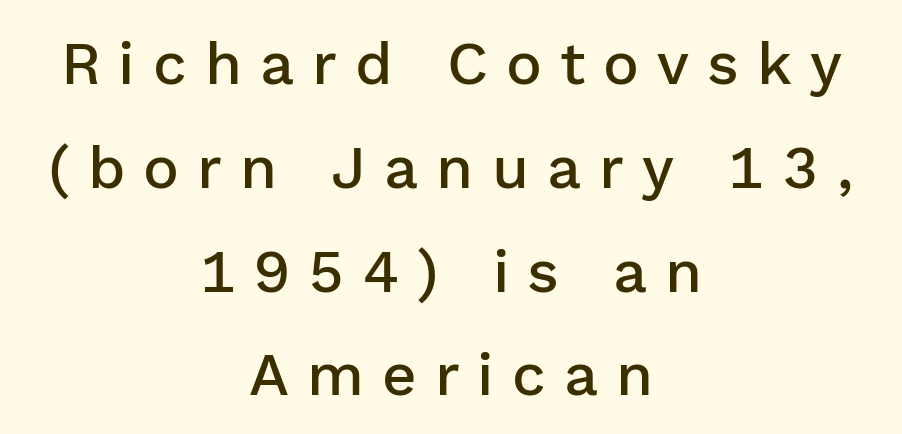
Q: Is the text bold? A: Semi-bold.
Q: Is the text italic (slanted)? A: No, it is upright.
Q: Is the typeface a serif or a sans-serif typeface? A: Sans-serif.
Q: Is the text underlined? A: No.
Q: How is the paragraph aligned? A: Centered.
Q: Is the spacing between letters normal or unusually wide? A: Unusually wide.
Q: Width (condensed, normal, or wide)? A: Normal.
Q: Stroke contrast? A: Low.
Q: x-height? A: Medium.
Q: Monospaced? A: No.
